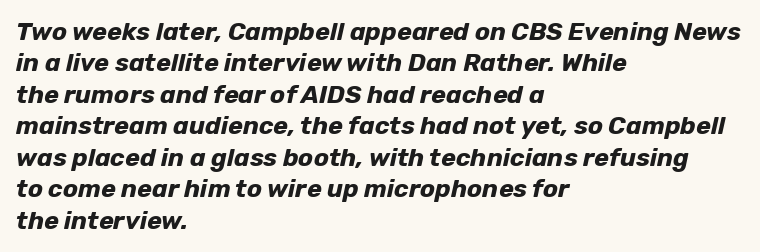
The image shows 25 px bold type, italic (leaning right); set left-aligned, normal line spacing (1.26x), normal letter spacing, not underlined.
